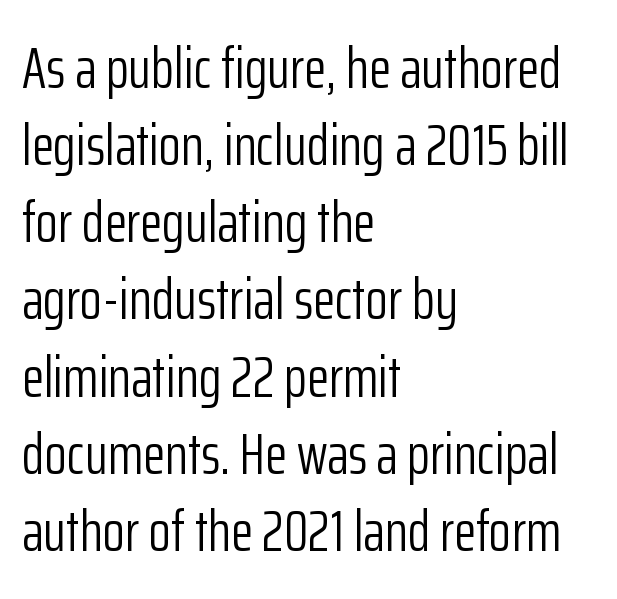
{"serif": "no", "italic": "no", "bold": "no", "weight": "light", "width": "condensed", "stroke_contrast": "low", "x_height": "medium", "monospaced": "no", "underline": "no", "align": "left", "line_spacing": "normal", "line_spacing_ratio": 1.33, "letter_spacing": "normal", "letter_spacing_em": 0.0, "glyph_px": 58}
